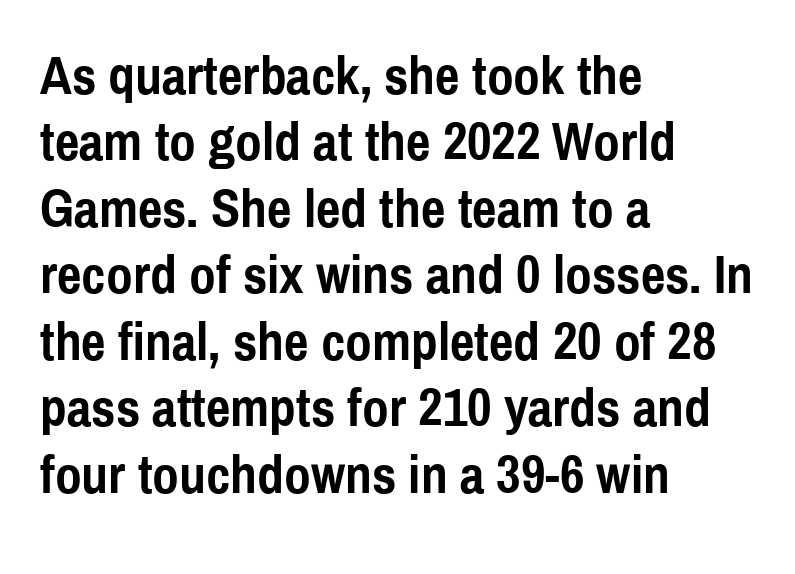
{"serif": "no", "italic": "no", "bold": "yes", "weight": "semibold", "width": "condensed", "x_height": "medium", "monospaced": "no", "underline": "no", "align": "left", "line_spacing_ratio": 1.23, "letter_spacing": "normal", "letter_spacing_em": 0.0, "glyph_px": 54}
